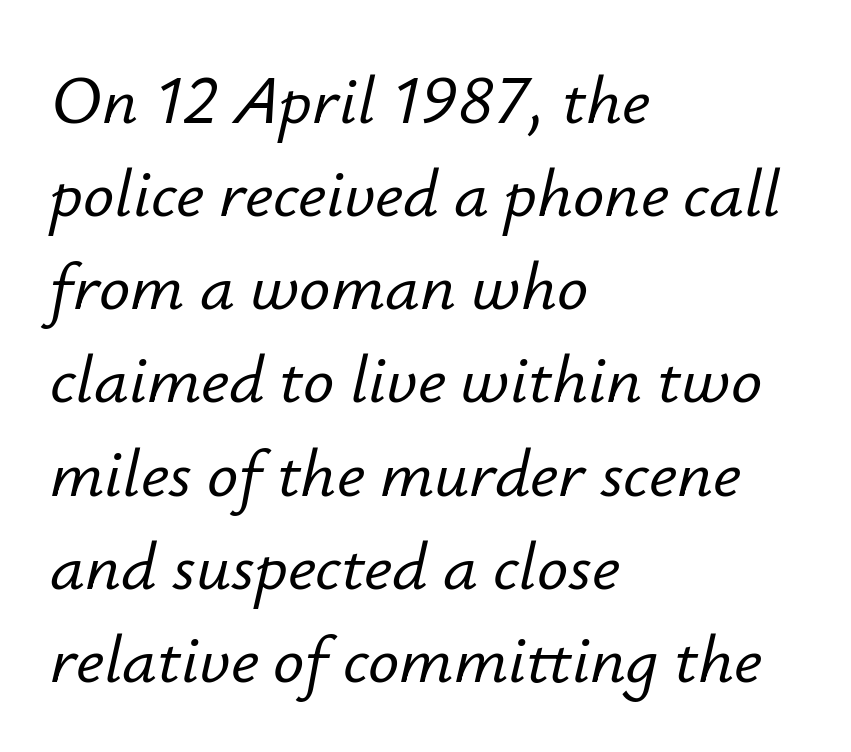
{"italic": "yes", "lean": "right", "slant_degrees": 12, "width": "normal", "stroke_contrast": "low", "x_height": "small", "monospaced": "no", "underline": "no", "align": "left", "line_spacing": "normal", "line_spacing_ratio": 1.35, "letter_spacing": "normal", "letter_spacing_em": 0.0, "glyph_px": 69}
